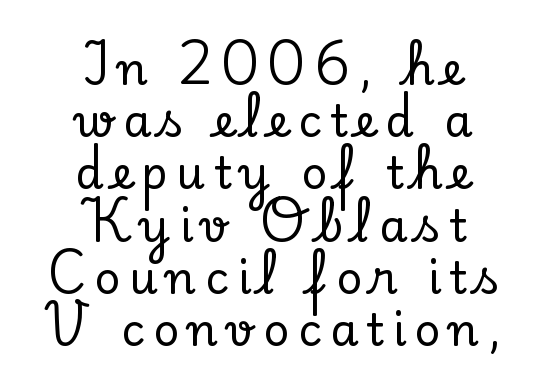
{"serif": "yes", "italic": "no", "width": "normal", "stroke_contrast": "low", "x_height": "small", "monospaced": "no", "underline": "no", "align": "center", "line_spacing_ratio": 1.16, "glyph_px": 45}
